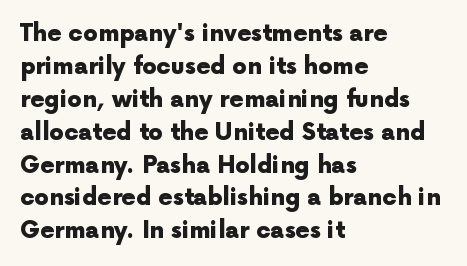
{"italic": "no", "bold": "yes", "underline": "no", "align": "left", "line_spacing": "normal", "line_spacing_ratio": 1.43, "letter_spacing": "normal", "letter_spacing_em": 0.0, "glyph_px": 23}
